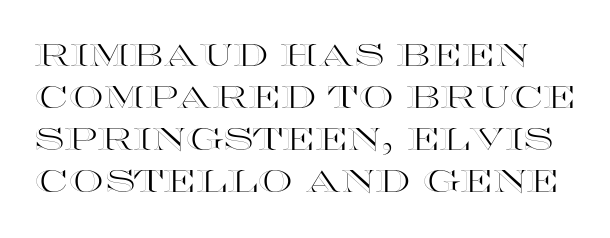
The image shows 31 px wide type, upright; set normal line spacing (1.36x), normal letter spacing, not underlined; a large x-height.
